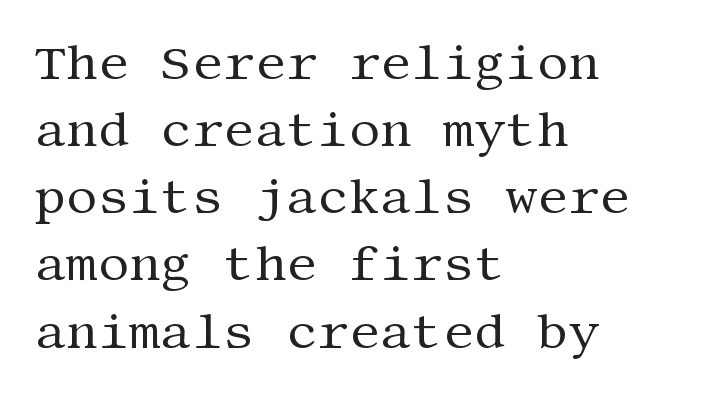
Vertical strokes here are truly vertical. Classification — serif. One-word summary of the alignment: left. Summary of weight: not heavy and not bold.
